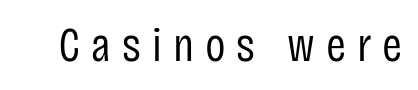
Q: Is the text bold? A: No.
Q: Is the text italic (slanted)? A: No, it is upright.
Q: Is the typeface a serif or a sans-serif typeface? A: Sans-serif.
Q: Is the text underlined? A: No.
Q: Is the spacing between letters normal or unusually wide? A: Unusually wide.
Q: Width (condensed, normal, or wide)? A: Condensed.
Q: Stroke contrast? A: Low.
Q: x-height? A: Large.
Q: Monospaced? A: No.
